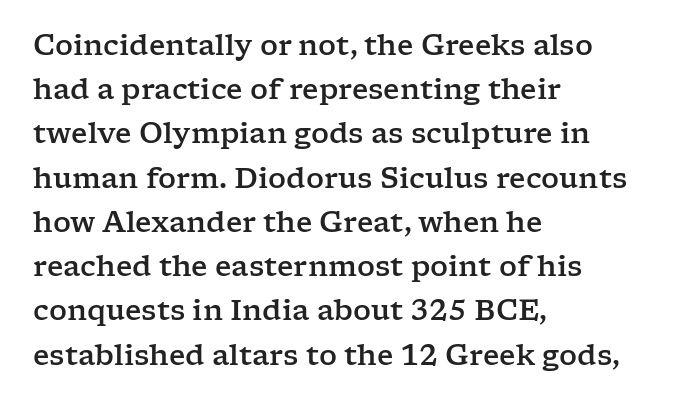
Q: Is the text italic (slanted)? A: No, it is upright.
Q: Is the typeface a serif or a sans-serif typeface? A: Serif.
Q: Is the text underlined? A: No.
Q: How is the paragraph aligned? A: Left-aligned.
Q: Is the spacing between letters normal or unusually wide? A: Normal.
Q: Is the spacing between lines tight, normal or loose? A: Normal.
Q: Width (condensed, normal, or wide)? A: Wide.
Q: Stroke contrast? A: Low.
Q: x-height? A: Medium.
Q: Monospaced? A: No.
